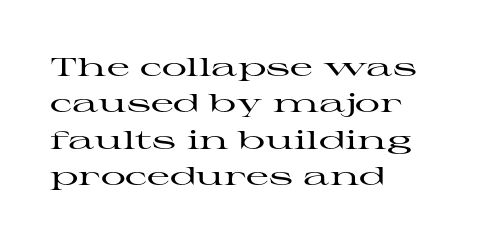
The image shows 25 px text type, upright; set left-aligned, normal line spacing (1.46x), normal letter spacing, not underlined.
